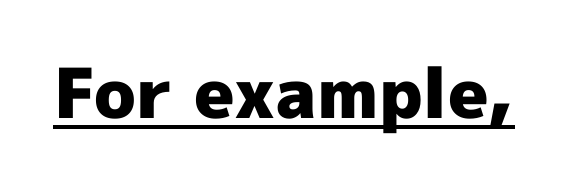
Q: Is the text bold? A: Yes.
Q: Is the text italic (slanted)? A: No, it is upright.
Q: Is the typeface a serif or a sans-serif typeface? A: Sans-serif.
Q: Is the text underlined? A: Yes.
Q: Is the spacing between letters normal or unusually wide? A: Normal.
Q: Width (condensed, normal, or wide)? A: Normal.
Q: x-height? A: Medium.
Q: Monospaced? A: No.
